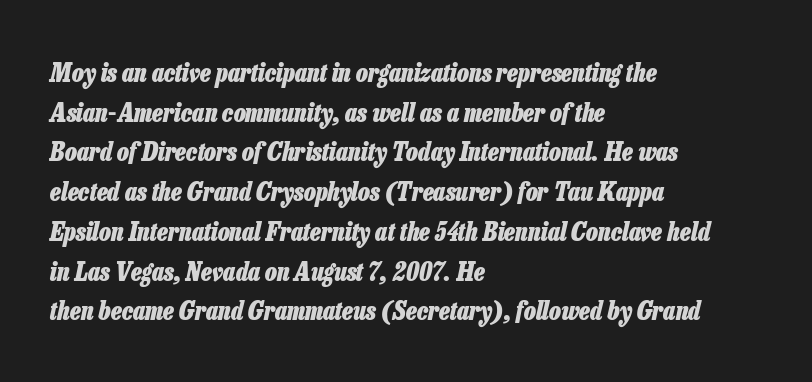
{"italic": "yes", "lean": "right", "slant_degrees": 13, "bold": "yes", "underline": "no", "align": "left", "line_spacing": "normal", "line_spacing_ratio": 1.59, "letter_spacing": "normal", "letter_spacing_em": 0.0, "glyph_px": 25}
